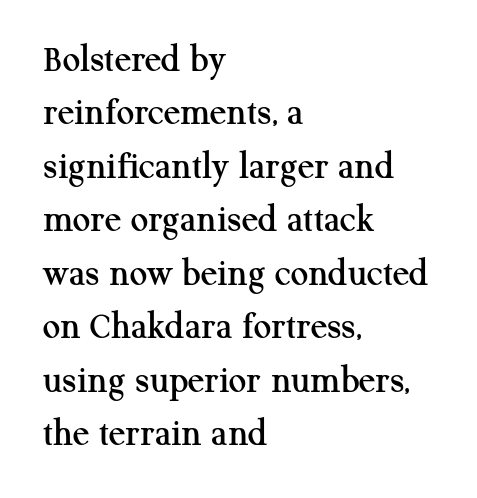
The image shows 39 px serif type, upright; set left-aligned, normal line spacing (1.37x), normal letter spacing, not underlined; medium stroke contrast and a medium x-height.
